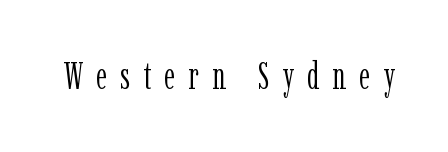
Look at the tracking — it's clearly loosened, letters drifting apart. Varying glyph widths throughout — classic text-font behaviour. This is the regular roman posture of the typeface. No chunkiness to these letters — they're not bold.
